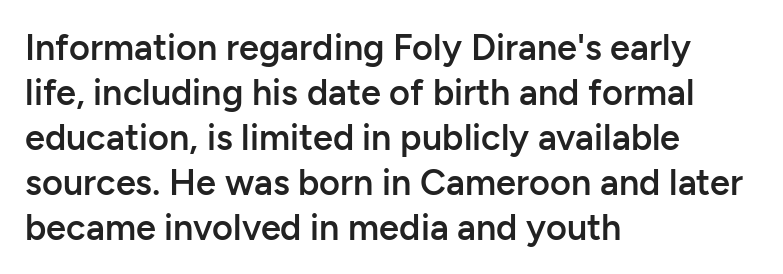
This rendering leaves character spacing at its baseline value. Unlike a traditional serif, this face leaves its strokes unadorned. The leading is moderate, giving the passage an even texture. Note the varied advance widths — an 'i' is clearly narrower than an 'm'.
